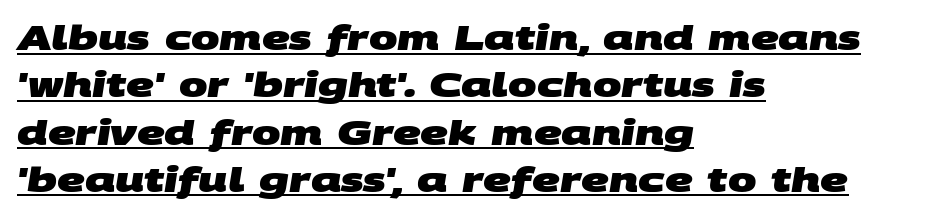
Q: Is the text bold? A: Yes.
Q: Is the typeface a serif or a sans-serif typeface? A: Sans-serif.
Q: Is the text underlined? A: Yes.
Q: How is the paragraph aligned? A: Left-aligned.
Q: Is the spacing between letters normal or unusually wide? A: Normal.
Q: Is the spacing between lines tight, normal or loose? A: Normal.
Q: Width (condensed, normal, or wide)? A: Wide.
Q: Stroke contrast? A: Medium.
Q: x-height? A: Large.
Q: Monospaced? A: No.
